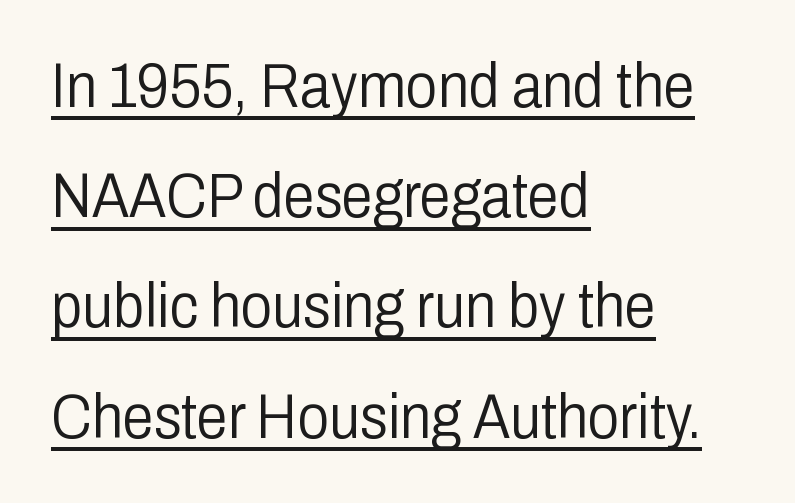
The image shows 63 px light, condensed sans-serif type, upright; set left-aligned, line spacing 1.75x, normal letter spacing, underlined; low stroke contrast and a medium x-height.
